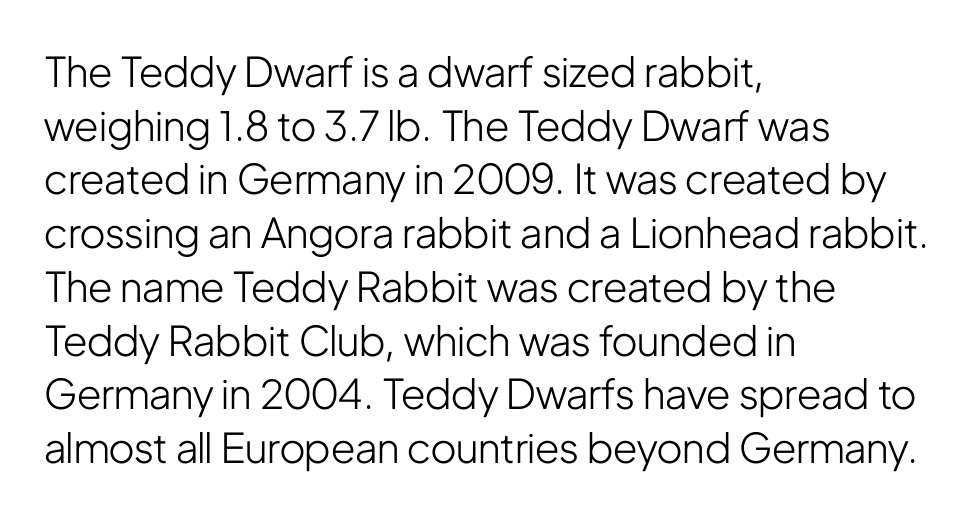
The image shows 41 px light, condensed sans-serif type, upright; set left-aligned, normal line spacing (1.31x), normal letter spacing, not underlined; low stroke contrast and a medium x-height.
